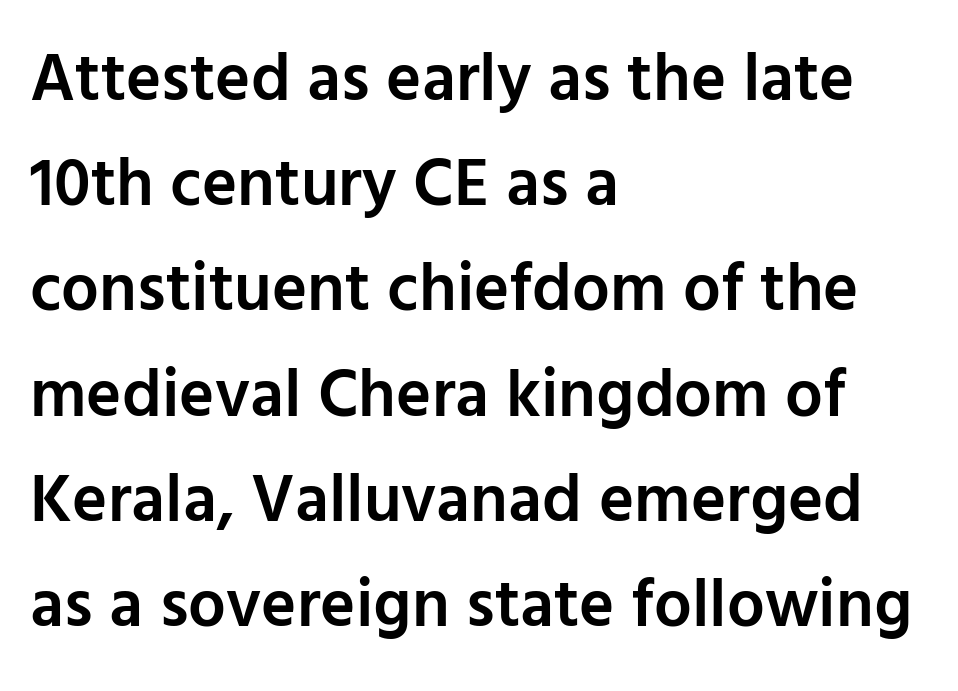
The image shows 67 px semibold sans-serif type, upright; set left-aligned, normal line spacing (1.57x), normal letter spacing, not underlined; low stroke contrast and a medium x-height.
